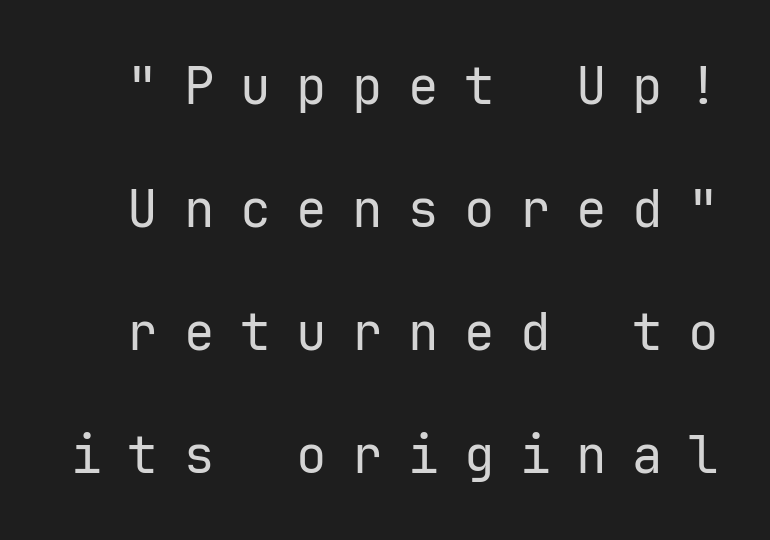
{"serif": "no", "italic": "no", "bold": "no", "weight": "regular", "width": "normal", "stroke_contrast": "low", "x_height": "medium", "monospaced": "yes", "underline": "no", "line_spacing": "loose", "line_spacing_ratio": 2.41, "letter_spacing": "wide", "letter_spacing_em": 0.5, "glyph_px": 51}
